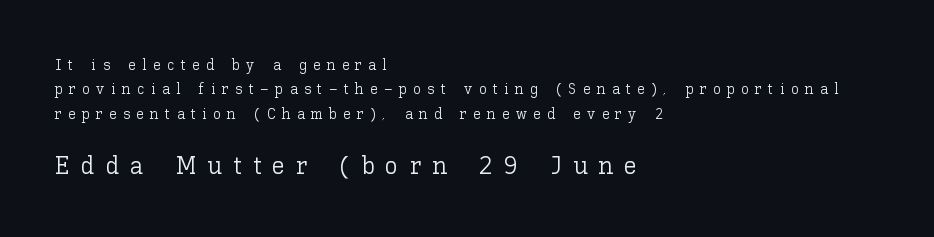
Q: Is the text bold? A: No.
Q: Is the text italic (slanted)? A: No, it is upright.
Q: Is the text underlined? A: No.
Q: How is the paragraph aligned? A: Left-aligned.
Q: Is the spacing between letters normal or unusually wide? A: Unusually wide.
Q: Is the spacing between lines tight, normal or loose? A: Normal.
Q: Which block of text is set in a larger size, the first (top) or the second (bottom)? A: The second (bottom) one.
